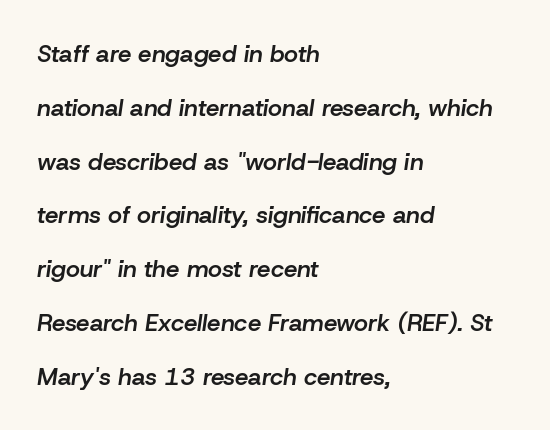
Q: Is the text bold? A: Semi-bold.
Q: Is the text italic (slanted)? A: Yes, it leans right by about 8 degrees.
Q: Is the text underlined? A: No.
Q: How is the paragraph aligned? A: Left-aligned.
Q: Is the spacing between letters normal or unusually wide? A: Normal.
Q: Is the spacing between lines tight, normal or loose? A: Loose.
